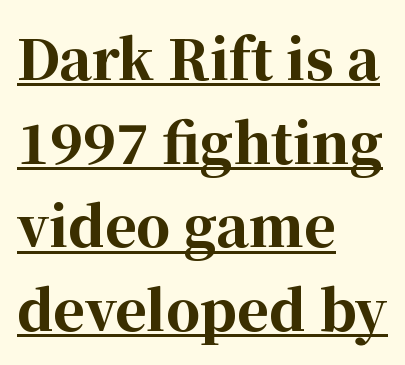
The image shows 54 px bold serif type, upright; set left-aligned, normal line spacing (1.55x), normal letter spacing, underlined; high stroke contrast and a medium x-height.
